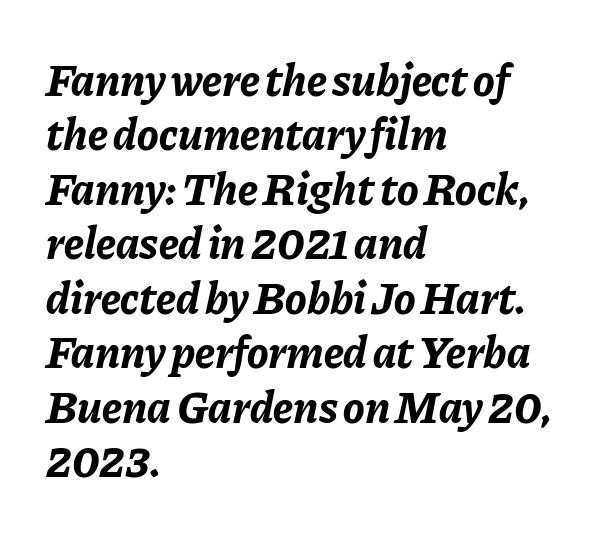
The typesetter chose a ragged-right arrangement here. Characters are canted at an angle relative to the baseline's perpendicular. The gaps between neighbouring characters are ordinary and unremarkable. A bare baseline throughout the passage.
